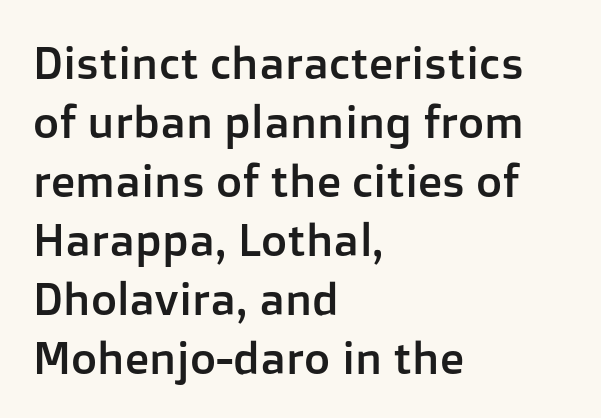
Q: Is the text italic (slanted)? A: No, it is upright.
Q: Is the typeface a serif or a sans-serif typeface? A: Sans-serif.
Q: Is the text underlined? A: No.
Q: How is the paragraph aligned? A: Left-aligned.
Q: Is the spacing between letters normal or unusually wide? A: Normal.
Q: Is the spacing between lines tight, normal or loose? A: Normal.
Q: Width (condensed, normal, or wide)? A: Normal.
Q: Stroke contrast? A: Low.
Q: x-height? A: Medium.
Q: Monospaced? A: No.
